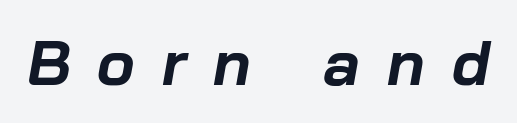
Q: Is the text bold? A: Yes.
Q: Is the text italic (slanted)? A: Yes, it leans right by about 10 degrees.
Q: Is the text underlined? A: No.
Q: Is the spacing between letters normal or unusually wide? A: Unusually wide.
Q: Width (condensed, normal, or wide)? A: Normal.
Q: Stroke contrast? A: Low.
Q: x-height? A: Medium.
Q: Monospaced? A: No.
